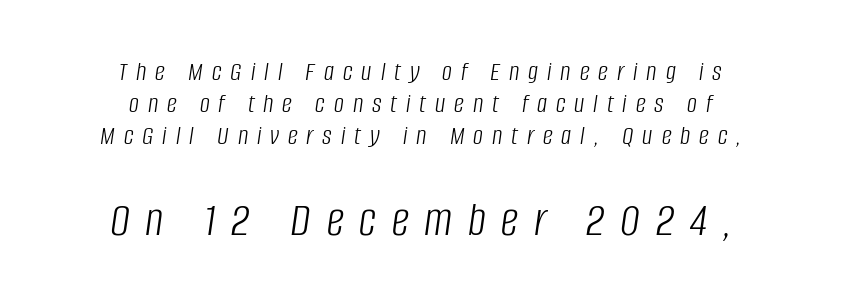
The image shows 49 px light, condensed type, italic (leaning right); set centered, tight line spacing (1.15x), unusually wide letter spacing (+0.32 em), not underlined; the second (bottom) block is 1.75x larger; low stroke contrast and a large x-height.
